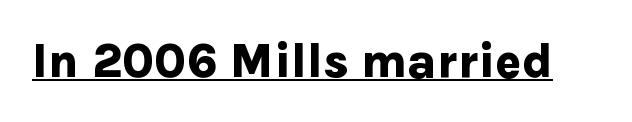
The image shows 48 px bold sans-serif type, upright; set normal letter spacing, underlined; low stroke contrast and a medium x-height.
